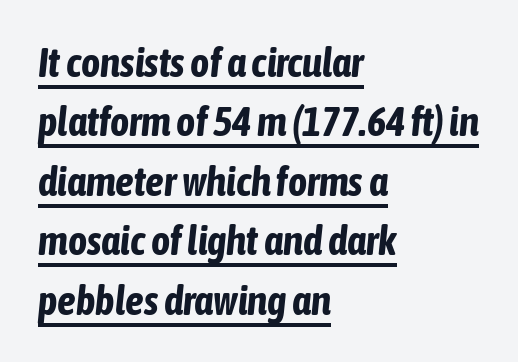
{"italic": "yes", "lean": "right", "slant_degrees": 6, "bold": "yes", "weight": "bold", "width": "condensed", "stroke_contrast": "low", "x_height": "medium", "monospaced": "no", "underline": "yes", "align": "left", "line_spacing": "normal", "line_spacing_ratio": 1.45, "letter_spacing": "normal", "letter_spacing_em": 0.0, "glyph_px": 41}
